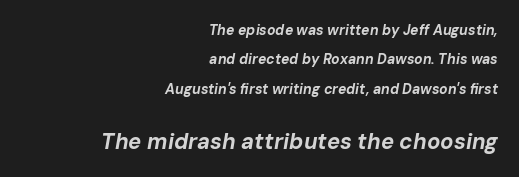
{"italic": "yes", "lean": "right", "slant_degrees": 10, "bold": "yes", "underline": "no", "align": "right", "line_spacing": "loose", "line_spacing_ratio": 2.1, "letter_spacing": "normal", "letter_spacing_em": 0.0, "larger_block": "second", "size_ratio": 1.57, "glyph_px": 22}
